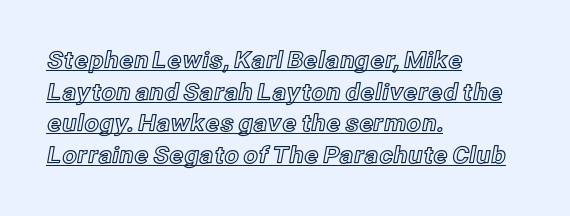
The image shows 23 px text type; set left-aligned, normal line spacing (1.38x), normal letter spacing, underlined.
